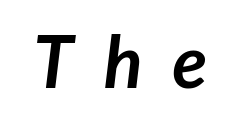
{"serif": "no", "bold": "yes", "weight": "semibold", "width": "normal", "stroke_contrast": "low", "x_height": "medium", "monospaced": "no", "underline": "no", "letter_spacing": "wide", "letter_spacing_em": 0.42, "glyph_px": 72}
